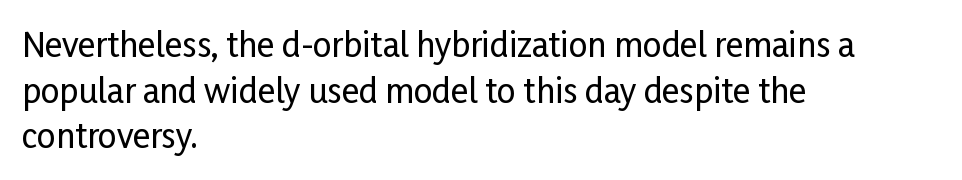
{"serif": "no", "italic": "no", "width": "condensed", "stroke_contrast": "low", "x_height": "medium", "monospaced": "no", "underline": "no", "align": "left", "line_spacing": "normal", "line_spacing_ratio": 1.38, "letter_spacing": "normal", "letter_spacing_em": 0.0, "glyph_px": 33}
